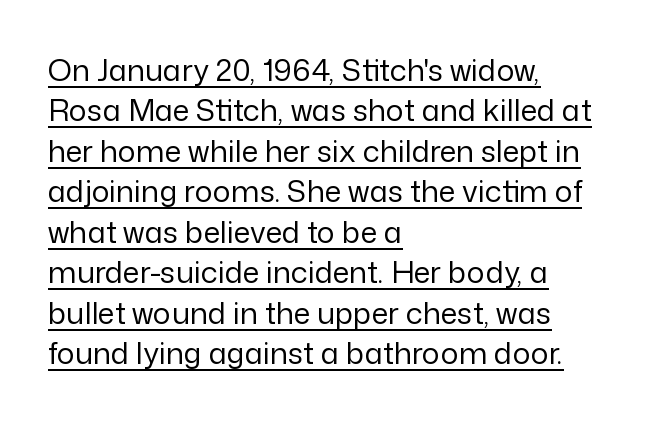
Check where the strokes stop: nothing finishes them off — pure sans. The line texture is even and compact thanks to regular tracking. Stems here are at most as thick as an everyday book face. The lettering holds an erect, upright posture throughout.
